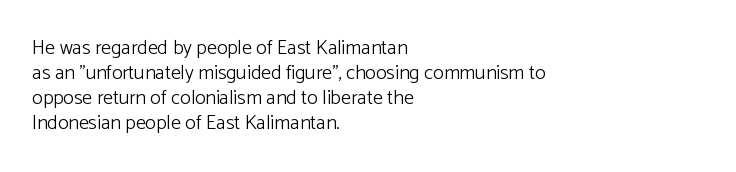
Underline: absent. These glyphs show unthickened strokes, regular width or finer. The leading is moderate, giving the passage an even texture. Upright lettering throughout.
